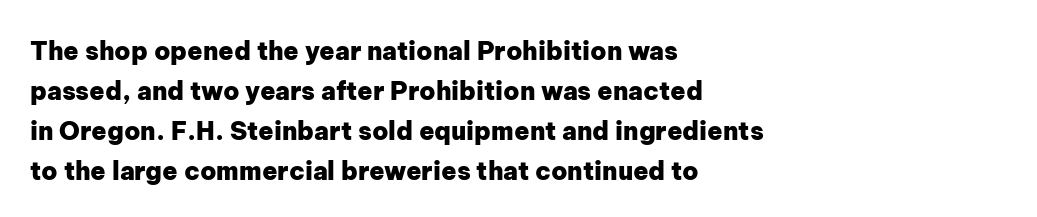
Q: Is the text bold? A: Yes.
Q: Is the text italic (slanted)? A: No, it is upright.
Q: Is the text underlined? A: No.
Q: How is the paragraph aligned? A: Left-aligned.
Q: Is the spacing between letters normal or unusually wide? A: Normal.
Q: Is the spacing between lines tight, normal or loose? A: Normal.
